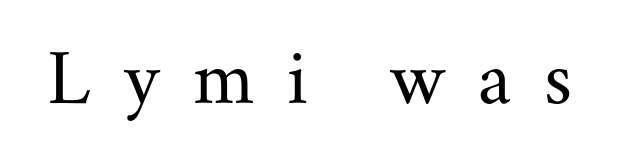
{"serif": "yes", "italic": "no", "bold": "no", "weight": "regular", "width": "normal", "stroke_contrast": "medium", "x_height": "small", "monospaced": "no", "underline": "no", "letter_spacing": "wide", "letter_spacing_em": 0.42, "glyph_px": 79}
